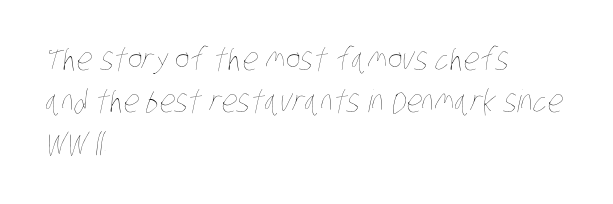
Q: Is the text bold? A: No.
Q: Is the text underlined? A: No.
Q: How is the paragraph aligned? A: Left-aligned.
Q: Is the spacing between letters normal or unusually wide? A: Normal.
Q: Is the spacing between lines tight, normal or loose? A: Normal.
Q: Width (condensed, normal, or wide)? A: Condensed.
Q: Stroke contrast? A: Low.
Q: x-height? A: Large.
Q: Monospaced? A: No.
